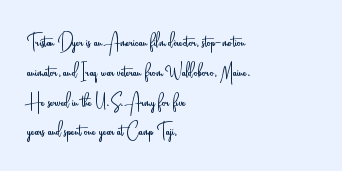
Q: Is the text bold? A: No.
Q: Is the text underlined? A: No.
Q: How is the paragraph aligned? A: Left-aligned.
Q: Is the spacing between letters normal or unusually wide? A: Normal.
